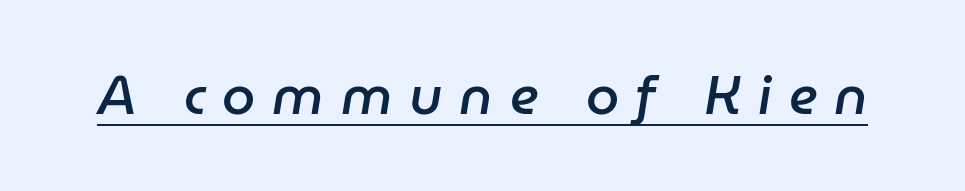
The letterforms stand isolated, each surrounded by extra space. You can tell it's italic because the verticals aren't actually vertical. Firm but not heavy-handed strokes: this text is semibold. Every word sits above its own underline.
